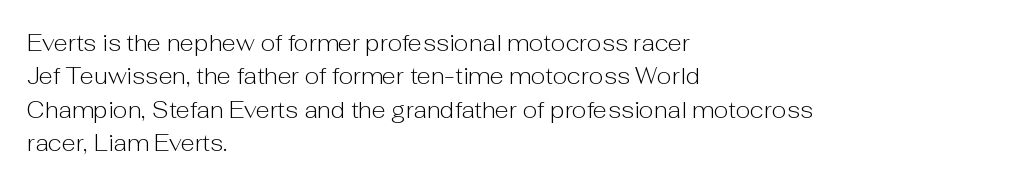
How would I describe the line gaps? Plain and ordinary. Just letters on the line, the space beneath them empty. Alignment: flush left. In terms of posture, this sample is upright.
